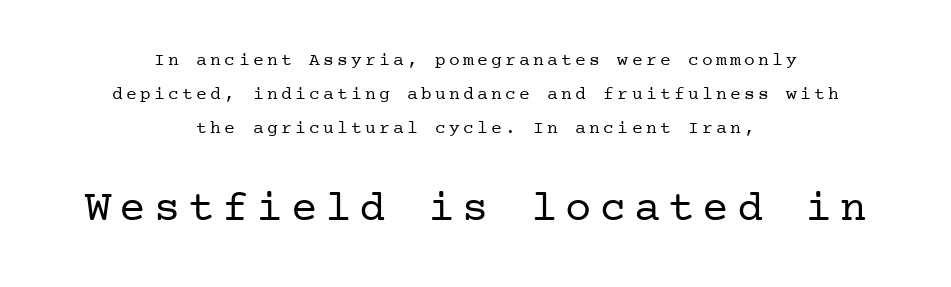
Q: Is the text bold? A: No.
Q: Is the text italic (slanted)? A: No, it is upright.
Q: Is the typeface a serif or a sans-serif typeface? A: Serif.
Q: Is the text underlined? A: No.
Q: How is the paragraph aligned? A: Centered.
Q: Which block of text is set in a larger size, the first (top) or the second (bottom)? A: The second (bottom) one.
Q: Width (condensed, normal, or wide)? A: Normal.
Q: Stroke contrast? A: Low.
Q: x-height? A: Medium.
